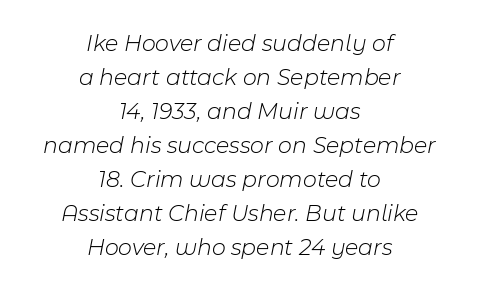
Q: Is the text bold? A: No.
Q: Is the text italic (slanted)? A: Yes, it leans right by about 11 degrees.
Q: Is the text underlined? A: No.
Q: How is the paragraph aligned? A: Centered.
Q: Is the spacing between letters normal or unusually wide? A: Normal.
Q: Is the spacing between lines tight, normal or loose? A: Normal.
